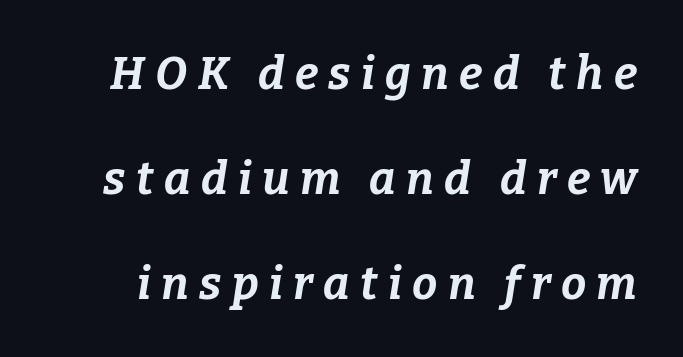
Caption: expanded tracking, letters set apart. Italic? Definitely — the glyphs are oblique. Look at the stroke-to-counter ratio: heavy, a bold. The face used here is proportionally spaced, like ordinary book or web type. The leading is generous, giving the passage an open texture.
